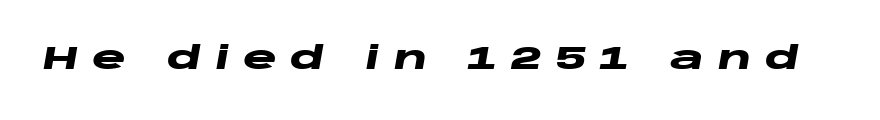
The image shows 32 px heavy, wide type, italic (leaning right); set unusually wide letter spacing (+0.43 em), not underlined; low stroke contrast and a large x-height.
